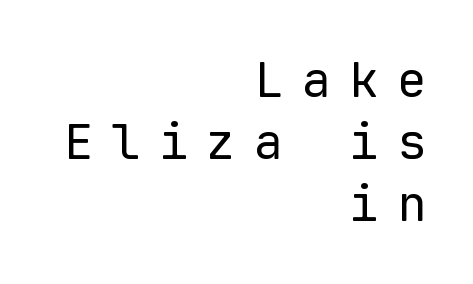
Q: Is the text bold? A: No.
Q: Is the text italic (slanted)? A: No, it is upright.
Q: Is the typeface a serif or a sans-serif typeface? A: Sans-serif.
Q: Is the text underlined? A: No.
Q: How is the paragraph aligned? A: Right-aligned.
Q: Is the spacing between letters normal or unusually wide? A: Unusually wide.
Q: Is the spacing between lines tight, normal or loose? A: Normal.
Q: Width (condensed, normal, or wide)? A: Normal.
Q: Stroke contrast? A: Low.
Q: x-height? A: Medium.
Q: Monospaced? A: Yes.
